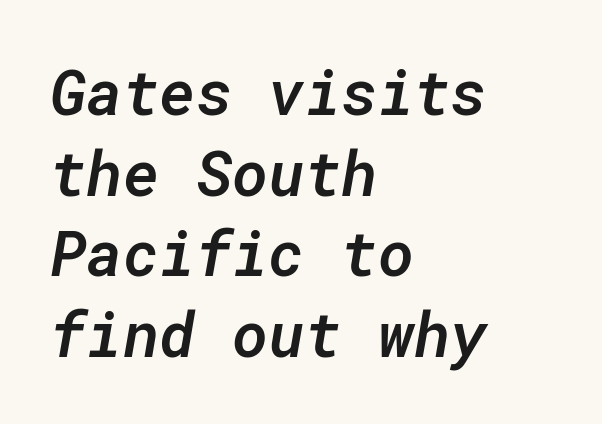
Q: Is the text bold? A: Semi-bold.
Q: Is the text italic (slanted)? A: Yes, it leans right by about 10 degrees.
Q: Is the text underlined? A: No.
Q: How is the paragraph aligned? A: Left-aligned.
Q: Is the spacing between letters normal or unusually wide? A: Normal.
Q: Is the spacing between lines tight, normal or loose? A: Normal.
Q: Width (condensed, normal, or wide)? A: Normal.
Q: Stroke contrast? A: Low.
Q: x-height? A: Medium.
Q: Monospaced? A: Yes.
